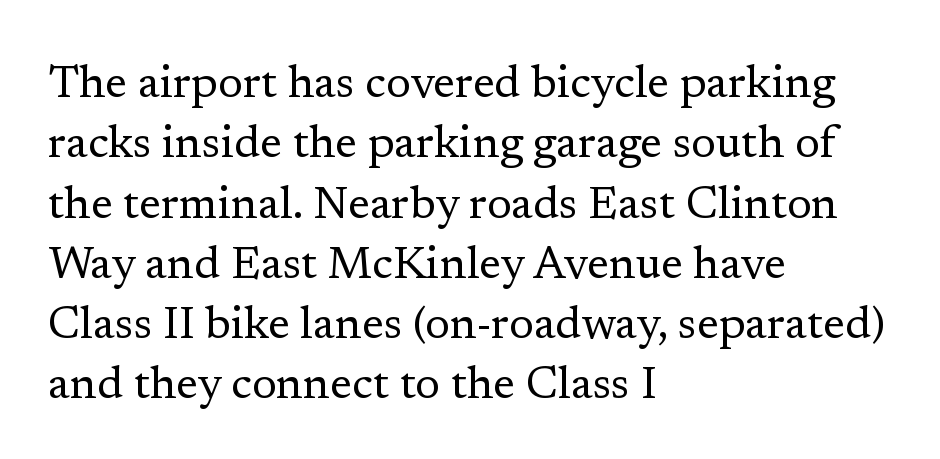
Weight: not bold — regular or lighter. A bare baseline throughout the passage. Posture: straight, roman, zero tilt. The designer left line spacing at the default.
